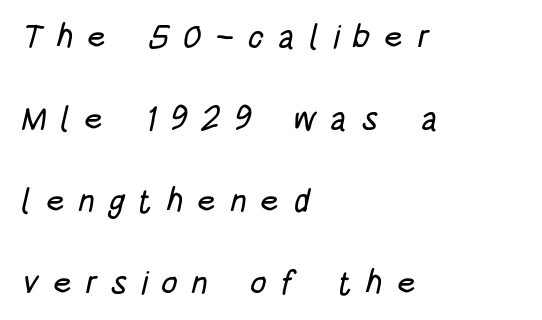
A typesetter would label this face a sans. Substantial extra tracking has been applied to these lines. Baseline-to-baseline distance is far greater than the letter height. The zone under the glyphs is completely vacant.
